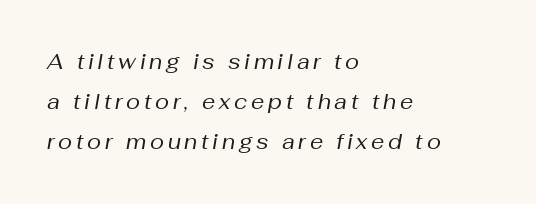
Descenders are the only things crossing below the line. The passage is arranged the way most books set body copy — flush left. The face looks like a standard text weight, possibly lighter. Interline gaps are noticeably wide in this sample.
